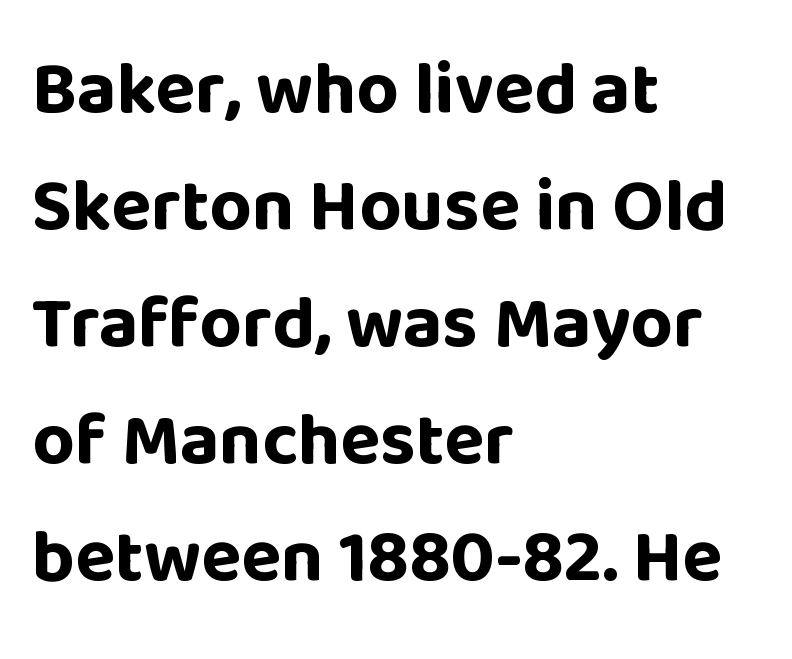
{"serif": "no", "italic": "no", "bold": "yes", "weight": "bold", "width": "normal", "stroke_contrast": "low", "x_height": "large", "monospaced": "no", "underline": "no", "align": "left", "line_spacing": "normal", "line_spacing_ratio": 1.58, "letter_spacing": "normal", "letter_spacing_em": 0.0, "glyph_px": 74}
